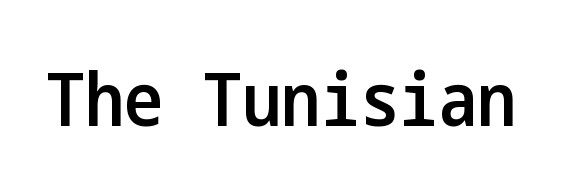
The image shows 74 px semibold, condensed sans-serif type, upright; set normal letter spacing, not underlined; low stroke contrast and a medium x-height.
